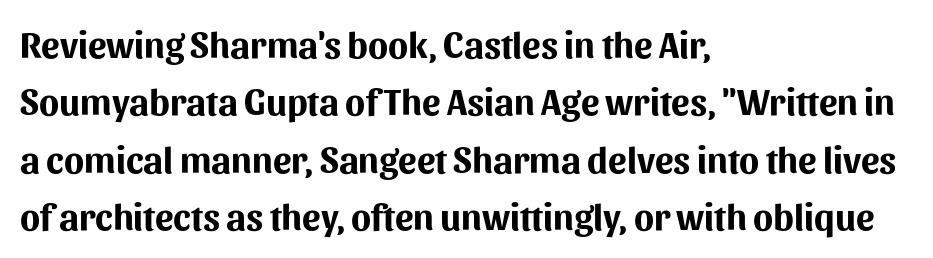
Q: Is the text bold? A: Yes.
Q: Is the text italic (slanted)? A: No, it is upright.
Q: Is the typeface a serif or a sans-serif typeface? A: Sans-serif.
Q: Is the text underlined? A: No.
Q: How is the paragraph aligned? A: Left-aligned.
Q: Is the spacing between letters normal or unusually wide? A: Normal.
Q: Is the spacing between lines tight, normal or loose? A: Normal.
Q: Width (condensed, normal, or wide)? A: Normal.
Q: Stroke contrast? A: Medium.
Q: x-height? A: Medium.
Q: Monospaced? A: No.
